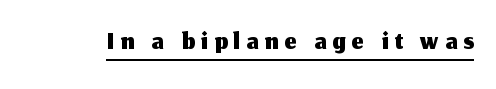
{"serif": "no", "italic": "no", "width": "normal", "stroke_contrast": "medium", "x_height": "medium", "monospaced": "no", "underline": "yes", "glyph_px": 42}
